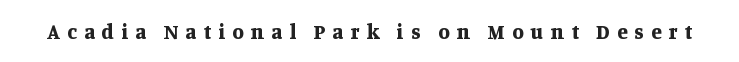
{"italic": "no", "bold": "yes", "underline": "no", "letter_spacing": "wide", "letter_spacing_em": 0.34, "glyph_px": 21}
